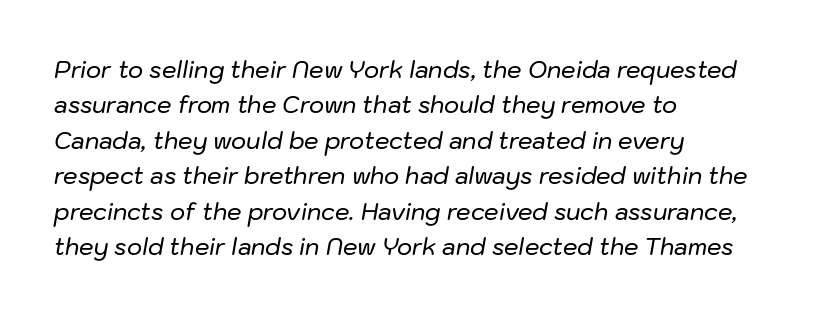
Q: Is the text italic (slanted)? A: Yes, it leans right by about 10 degrees.
Q: Is the text underlined? A: No.
Q: How is the paragraph aligned? A: Left-aligned.
Q: Is the spacing between letters normal or unusually wide? A: Normal.
Q: Is the spacing between lines tight, normal or loose? A: Normal.
